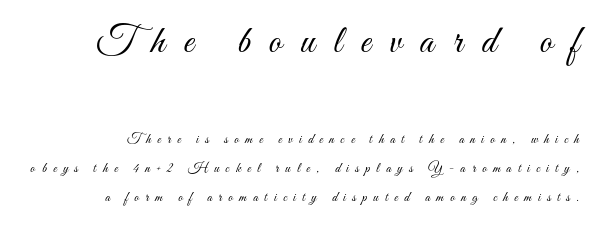
The image shows 40 px light, condensed type; set right-aligned, loose line spacing (2.06x), unusually wide letter spacing (+0.46 em), not underlined; the first (top) block is 2.86x larger; medium stroke contrast and a small x-height.
